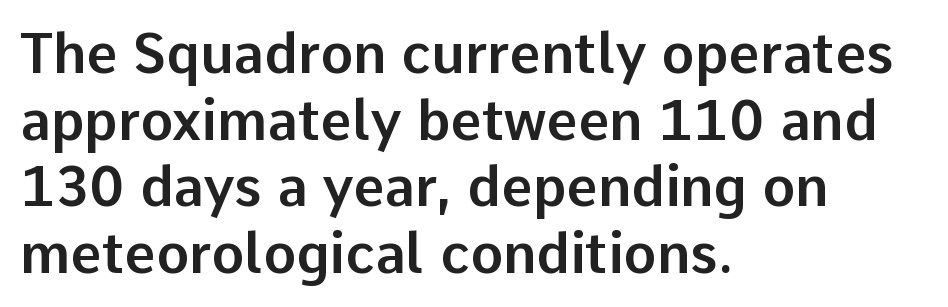
{"serif": "no", "italic": "no", "width": "normal", "stroke_contrast": "low", "x_height": "medium", "monospaced": "no", "underline": "no", "align": "left", "line_spacing_ratio": 1.21, "letter_spacing": "normal", "letter_spacing_em": 0.0, "glyph_px": 55}
